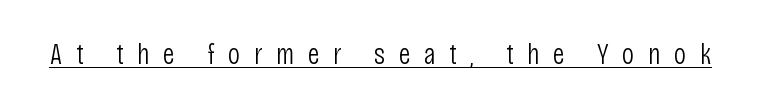
This sample uses a sans-serif face. Tracking value appears strongly positive — letters spread wide. Do the letters lean? They stand straight. The letterforms sit at book weight or below. Has an underline been added? It has.
